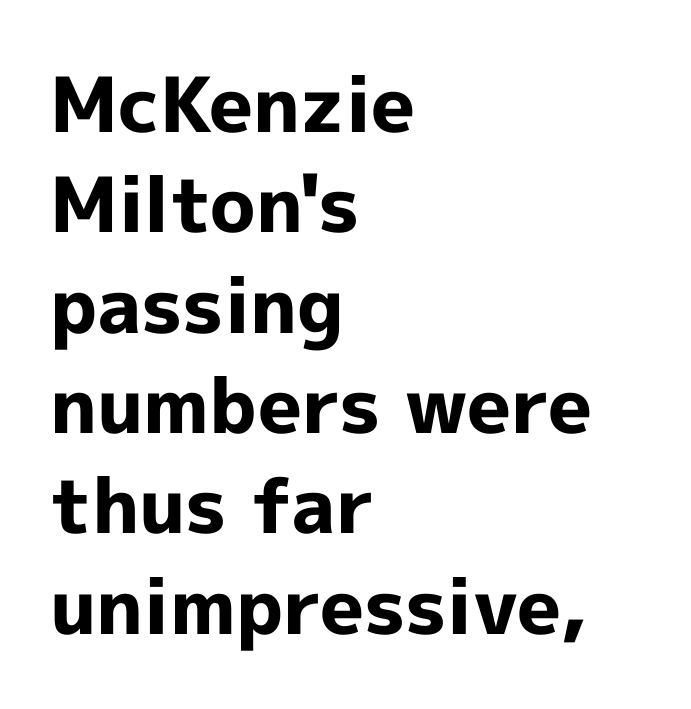
Note the varied advance widths — an 'i' is clearly narrower than an 'm'. The axis of the letterforms is exactly vertical. Typographic density is high because the face is bold. Characters follow at the spacing the type designer built in. Nobody drew a line under any word here. The passage is arranged the way most books set body copy — flush left.
